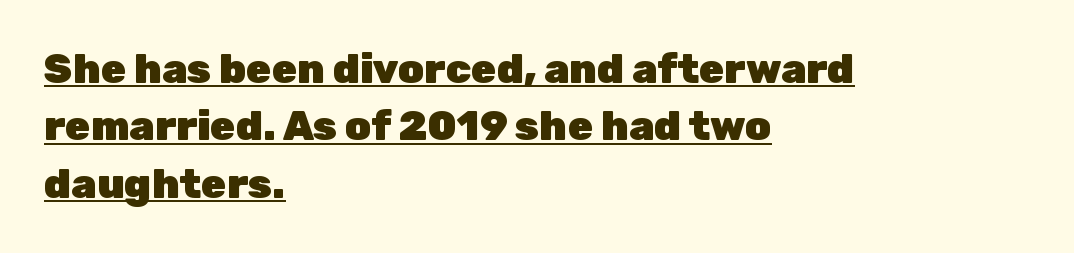
The image shows 41 px heavy sans-serif type, upright; set left-aligned, normal line spacing (1.4x), normal letter spacing, underlined; low stroke contrast and a medium x-height.
